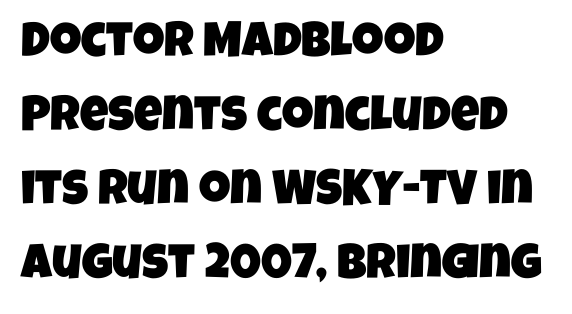
{"serif": "no", "width": "condensed", "stroke_contrast": "low", "x_height": "large", "monospaced": "no", "underline": "no", "align": "left", "line_spacing": "normal", "line_spacing_ratio": 1.51, "letter_spacing": "normal", "letter_spacing_em": 0.0, "glyph_px": 49}
